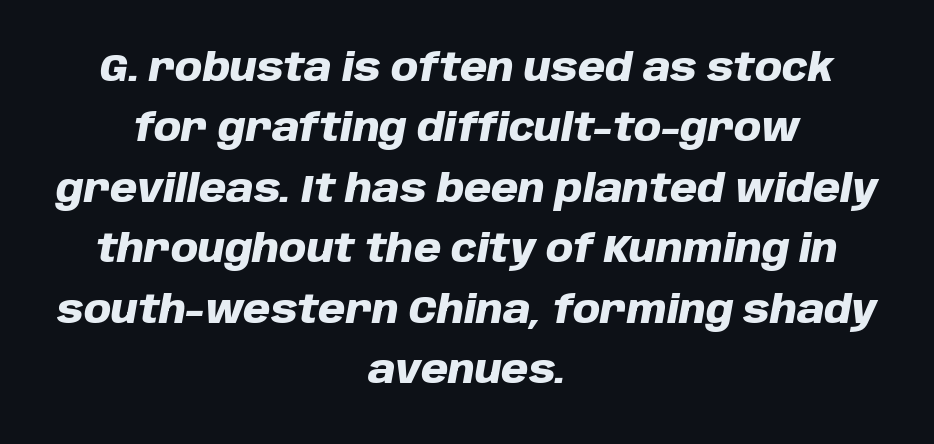
Q: Is the text bold? A: Yes.
Q: Is the text italic (slanted)? A: Yes, it leans right by about 10 degrees.
Q: Is the text underlined? A: No.
Q: How is the paragraph aligned? A: Centered.
Q: Is the spacing between letters normal or unusually wide? A: Normal.
Q: Is the spacing between lines tight, normal or loose? A: Normal.
Q: Width (condensed, normal, or wide)? A: Normal.
Q: Stroke contrast? A: Low.
Q: x-height? A: Large.
Q: Monospaced? A: No.
